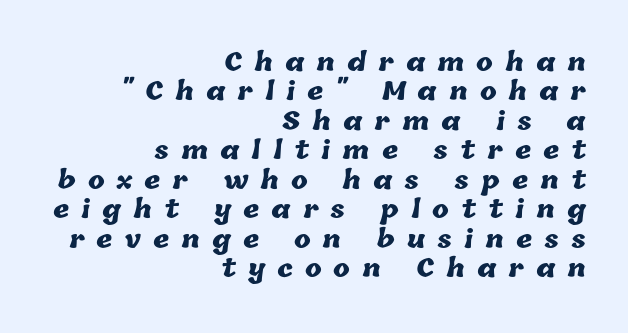
{"bold": "yes", "underline": "no", "align": "right", "line_spacing_ratio": 1.18, "letter_spacing": "wide", "letter_spacing_em": 0.48, "glyph_px": 25}
